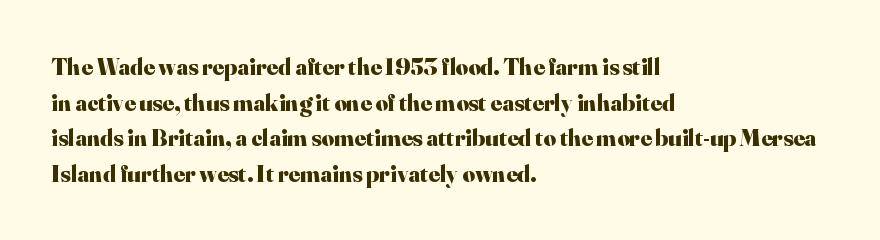
Q: Is the text bold? A: Yes.
Q: Is the text italic (slanted)? A: No, it is upright.
Q: Is the text underlined? A: No.
Q: How is the paragraph aligned? A: Left-aligned.
Q: Is the spacing between letters normal or unusually wide? A: Normal.
Q: Is the spacing between lines tight, normal or loose? A: Normal.
